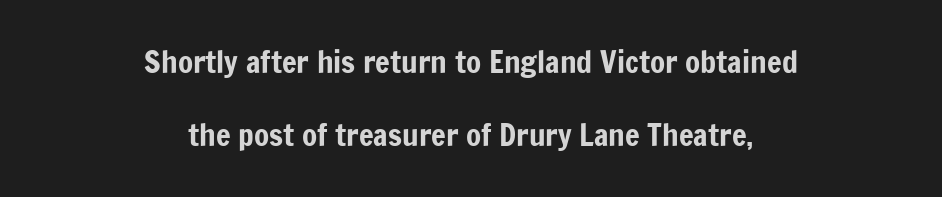
Q: Is the text italic (slanted)? A: No, it is upright.
Q: Is the typeface a serif or a sans-serif typeface? A: Sans-serif.
Q: Is the text underlined? A: No.
Q: How is the paragraph aligned? A: Centered.
Q: Is the spacing between letters normal or unusually wide? A: Normal.
Q: Is the spacing between lines tight, normal or loose? A: Loose.
Q: Width (condensed, normal, or wide)? A: Condensed.
Q: Stroke contrast? A: Low.
Q: x-height? A: Medium.
Q: Monospaced? A: No.
